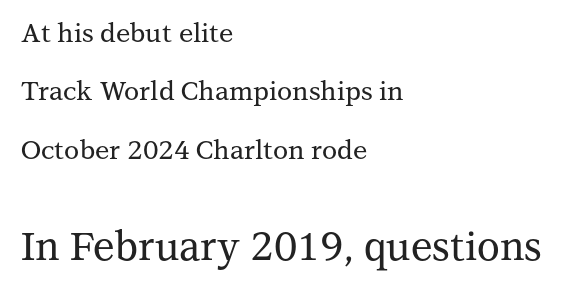
Default kerning and tracking; the words read as compact shapes. The lettering stays uniformly vertical, giving the passage a roman look. A typesetter would label this face a serif. Typesetter's note — lower block bumped up in size, upper block left smaller. Is this a fixed-width face? No — the glyphs have proportional, varying widths. The line-height multiplier appears high, well above default.
